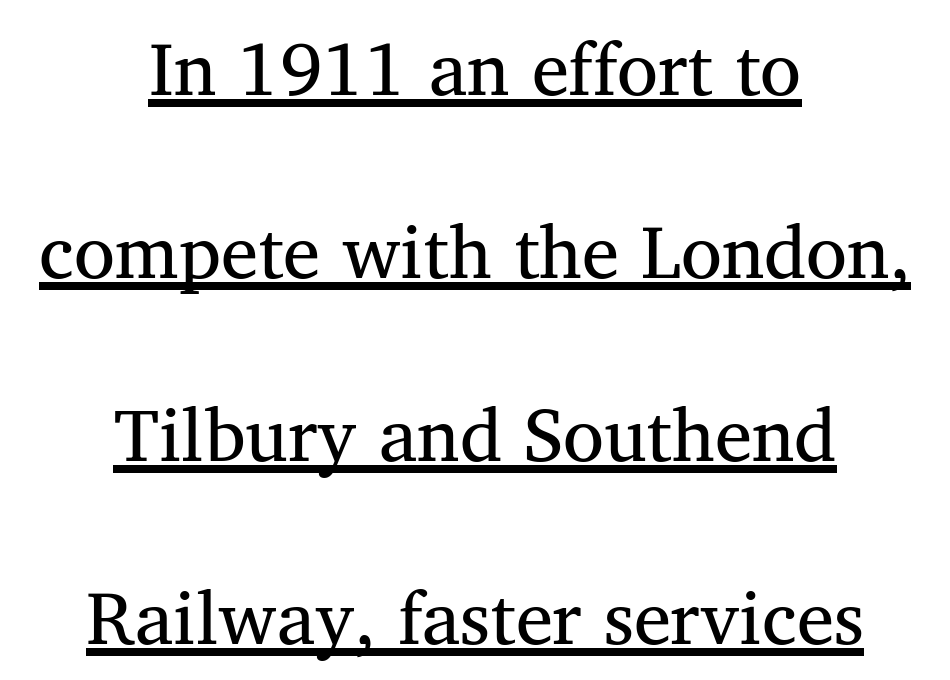
The image shows 75 px regular-weight serif type, upright; set centered, loose line spacing (2.44x), normal letter spacing, underlined; medium stroke contrast and a medium x-height.
